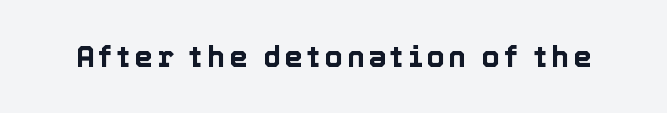
The image shows 29 px text type, upright; set not underlined; a medium x-height.
